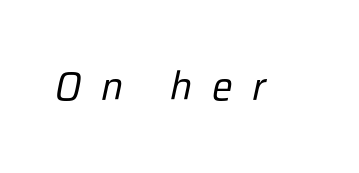
{"italic": "yes", "lean": "right", "slant_degrees": 12, "bold": "no", "weight": "regular", "width": "normal", "stroke_contrast": "low", "x_height": "medium", "monospaced": "no", "underline": "no", "letter_spacing": "wide", "letter_spacing_em": 0.49, "glyph_px": 39}
